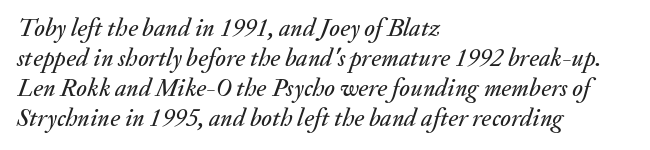
Q: Is the text italic (slanted)? A: Yes, it leans right by about 20 degrees.
Q: Is the text underlined? A: No.
Q: How is the paragraph aligned? A: Left-aligned.
Q: Is the spacing between letters normal or unusually wide? A: Normal.
